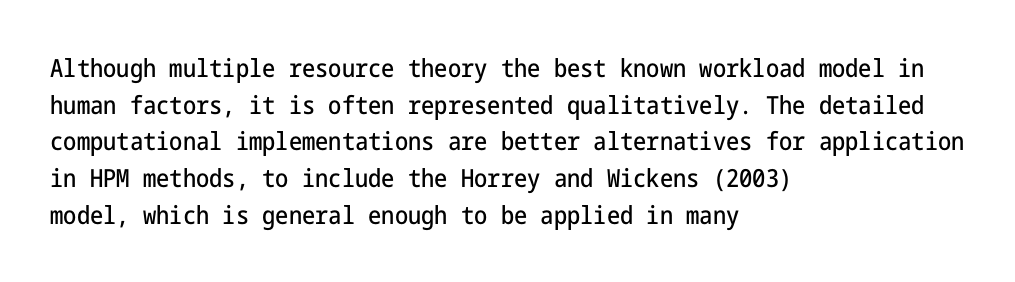
{"italic": "no", "underline": "no", "align": "left", "line_spacing": "normal", "line_spacing_ratio": 1.47, "letter_spacing": "normal", "letter_spacing_em": 0.0, "glyph_px": 25}
